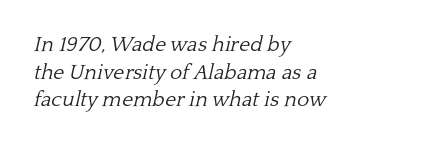
Stem width sits at or under what a default text font uses. These lines keep a tight, regular rhythm from letter to letter. The rows are spaced the way most documents space them. Observe the lean: these are italic letterforms. This sample is left-justified, so line endings fall wherever the words run out. Each row of text sits above clean, open space.
